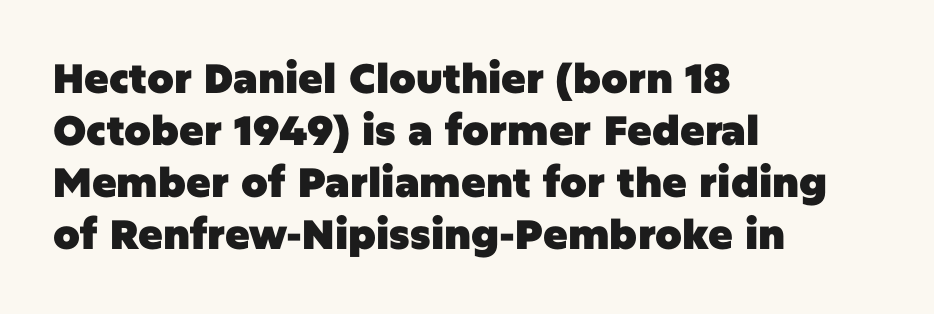
{"serif": "no", "italic": "no", "bold": "yes", "weight": "heavy", "width": "normal", "stroke_contrast": "low", "x_height": "large", "monospaced": "no", "underline": "no", "align": "left", "line_spacing": "normal", "line_spacing_ratio": 1.27, "letter_spacing": "normal", "letter_spacing_em": 0.0, "glyph_px": 41}
